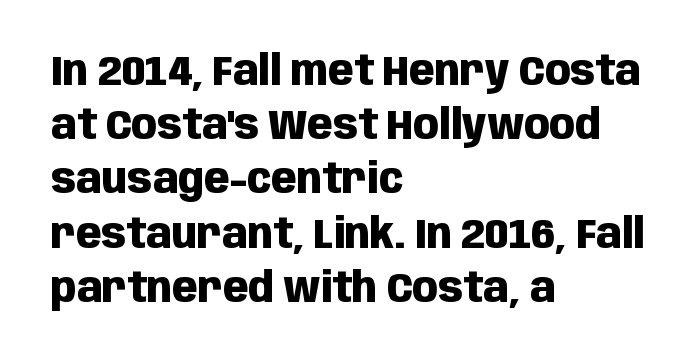
The image shows 42 px heavy, condensed sans-serif type, upright; set left-aligned, normal line spacing (1.29x), normal letter spacing, not underlined; low stroke contrast and a large x-height.
